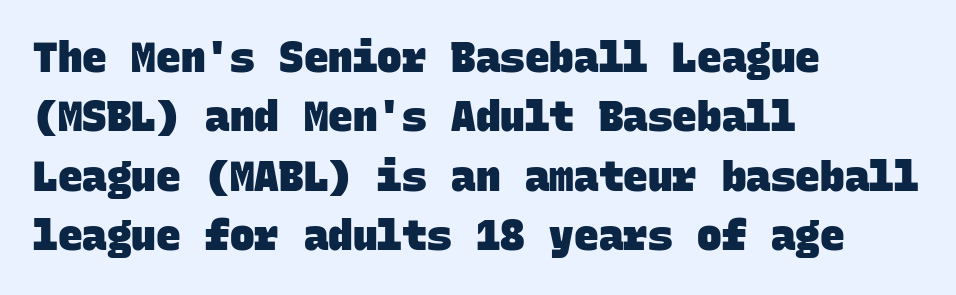
The image shows 41 px heavy sans-serif type, monospaced; set left-aligned, normal line spacing (1.45x), normal letter spacing, not underlined; low stroke contrast and a large x-height.
